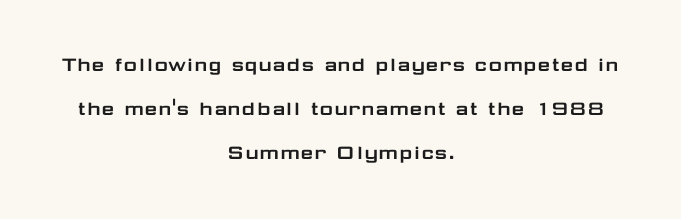
The image shows 23 px text type, upright; set centered, loose line spacing (1.92x), normal letter spacing, not underlined.
